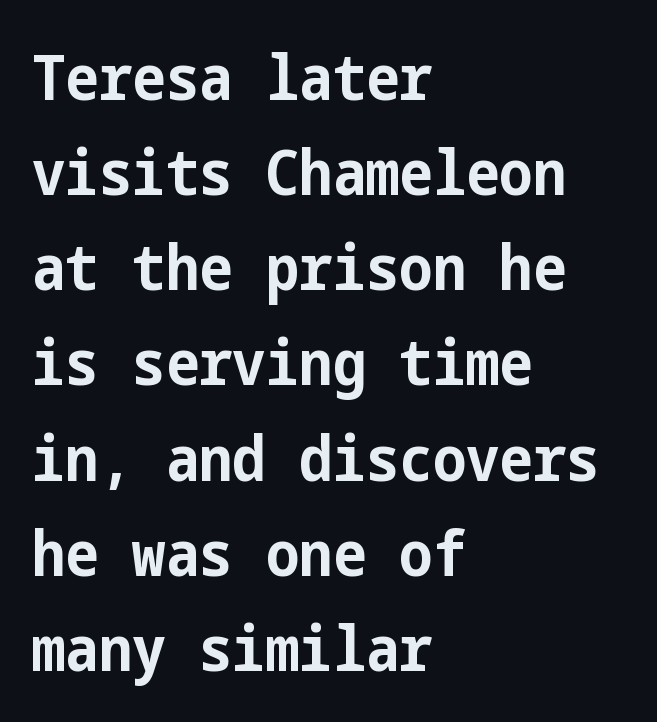
{"serif": "no", "italic": "no", "bold": "yes", "weight": "bold", "width": "condensed", "stroke_contrast": "low", "x_height": "medium", "underline": "no", "align": "left", "line_spacing": "normal", "line_spacing_ratio": 1.51, "letter_spacing": "normal", "letter_spacing_em": 0.0, "glyph_px": 63}
